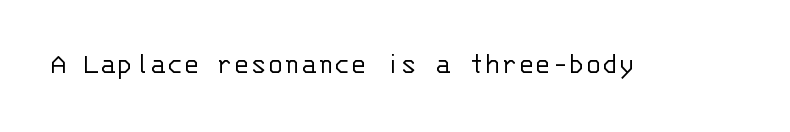
Glance below the letters and you will spot only blank space. Letterform terminals end flat and unadorned throughout the passage. The horizontal fit of the characters is conventional and even. The lettering holds an erect, upright posture throughout.
